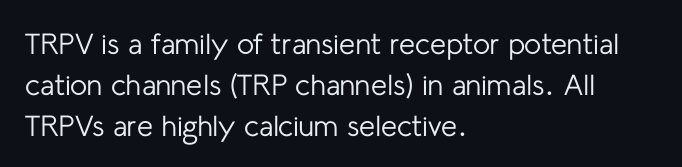
Stroke mass is kept to a normal reading level or below. Summary of vertical rhythm: regular, with standard interline spacing. The letterforms sit shoulder to shoulder at normal distance. Do the characters align in a grid? No, the font is proportional. Unlike a traditional serif, this face leaves its strokes unadorned. Italic? Not at all — the glyphs are vertical.
